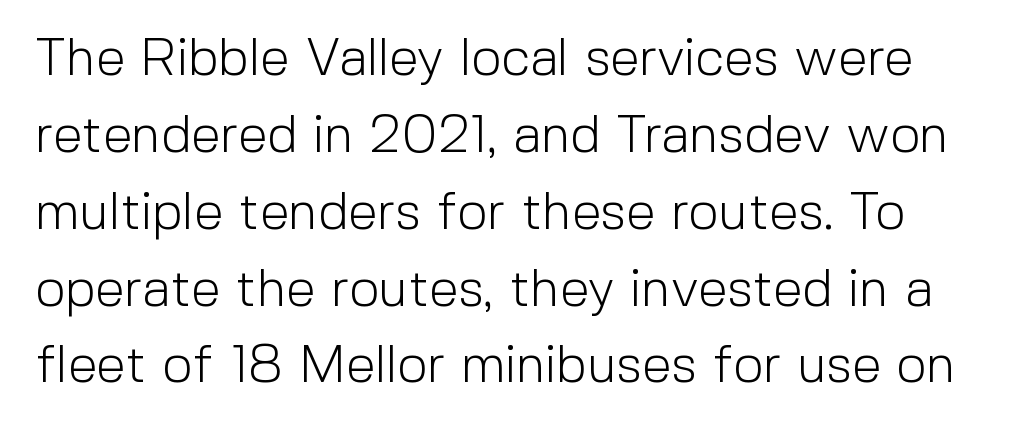
The image shows 53 px light sans-serif type, upright; set normal line spacing (1.45x), normal letter spacing, not underlined; a medium x-height.
